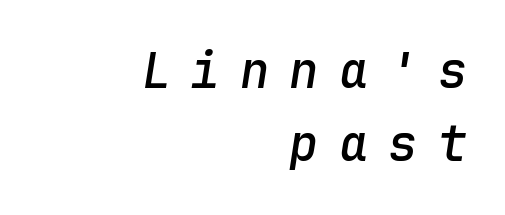
The rendering uses a semibold face; strokes are thickened but not to full bold. Decoration check: the copy has no underline. Think of a typewriter: that constant character pitch is what you see here. Regarding leading, the lines here are spaced in the standard way. The text block is weighted toward the right margin, trailing off unevenly leftward.
